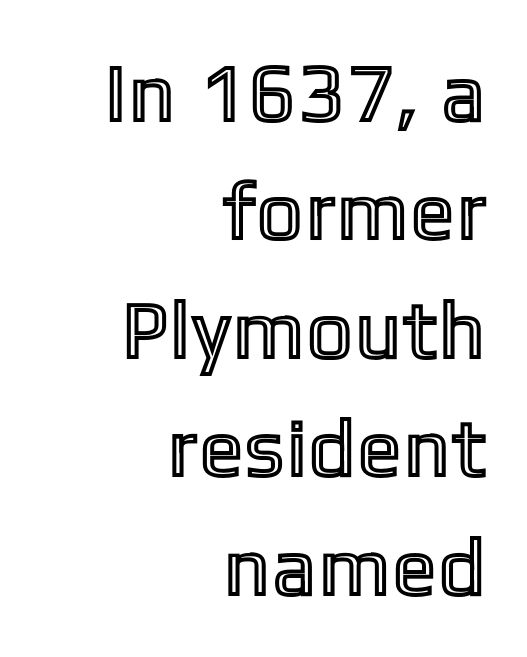
The image shows 80 px condensed type, upright; set right-aligned, normal line spacing (1.48x), not underlined; a medium x-height.
